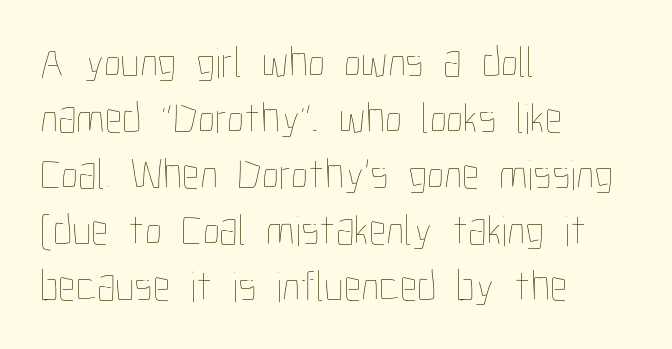
The letters stand upright; this is a roman face. Spacing verdict: proportional, widths tailored to each character. No extra tracking has been applied to these lines. What's the leading like? Ordinary, nothing unusual.
